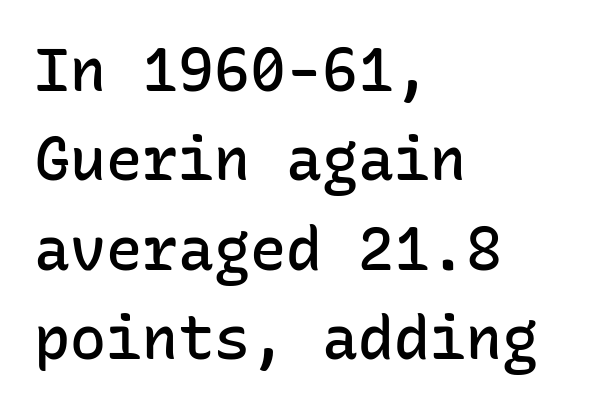
{"serif": "no", "italic": "no", "bold": "semi", "weight": "semibold", "width": "normal", "stroke_contrast": "low", "x_height": "medium", "monospaced": "yes", "underline": "no", "align": "left", "line_spacing": "normal", "line_spacing_ratio": 1.49, "letter_spacing": "normal", "letter_spacing_em": 0.0, "glyph_px": 60}
